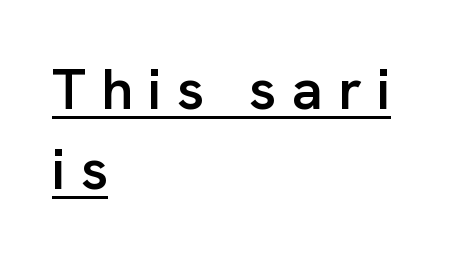
The image shows 57 px semibold sans-serif type, upright; set left-aligned, normal line spacing (1.4x), unusually wide letter spacing (+0.27 em), underlined; low stroke contrast and a medium x-height.
